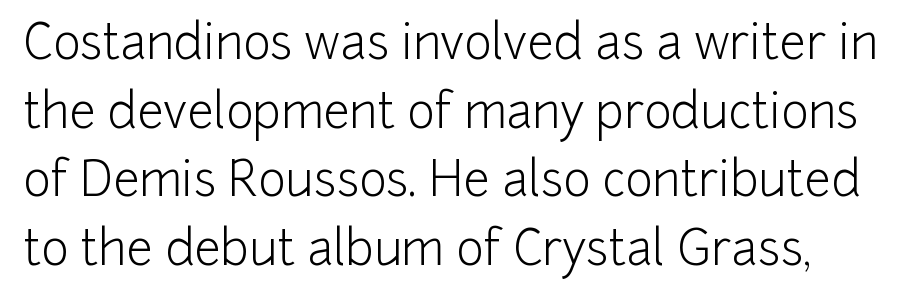
Q: Is the text bold? A: No.
Q: Is the text italic (slanted)? A: No, it is upright.
Q: Is the typeface a serif or a sans-serif typeface? A: Sans-serif.
Q: Is the text underlined? A: No.
Q: Is the spacing between letters normal or unusually wide? A: Normal.
Q: Is the spacing between lines tight, normal or loose? A: Normal.
Q: Width (condensed, normal, or wide)? A: Normal.
Q: Stroke contrast? A: Low.
Q: x-height? A: Medium.
Q: Monospaced? A: No.
